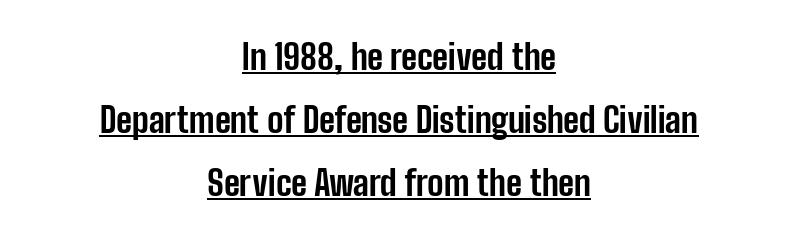
Q: Is the text bold? A: Yes.
Q: Is the text italic (slanted)? A: No, it is upright.
Q: Is the typeface a serif or a sans-serif typeface? A: Sans-serif.
Q: Is the text underlined? A: Yes.
Q: How is the paragraph aligned? A: Centered.
Q: Is the spacing between letters normal or unusually wide? A: Normal.
Q: Width (condensed, normal, or wide)? A: Condensed.
Q: Stroke contrast? A: Low.
Q: x-height? A: Medium.
Q: Monospaced? A: No.
